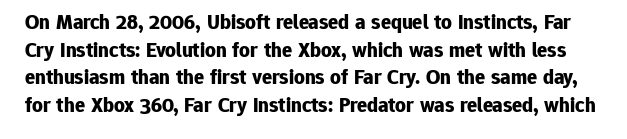
The image shows 21 px bold type, upright; set normal line spacing (1.31x), normal letter spacing, not underlined.
